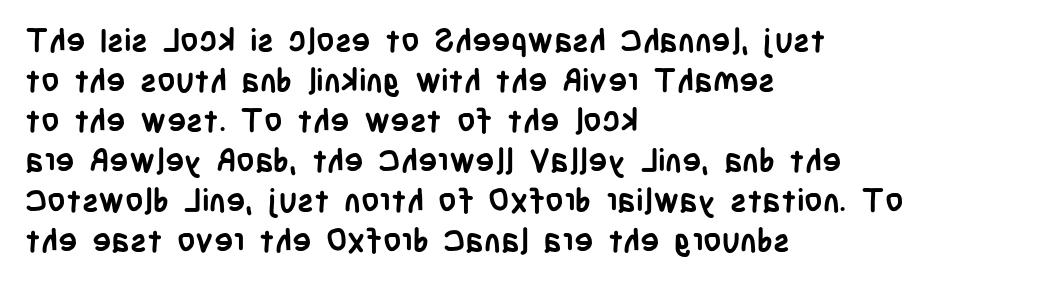
The image shows 32 px semibold, condensed sans-serif type, upright; set left-aligned, normal line spacing (1.25x), normal letter spacing, not underlined; low stroke contrast and a large x-height.
